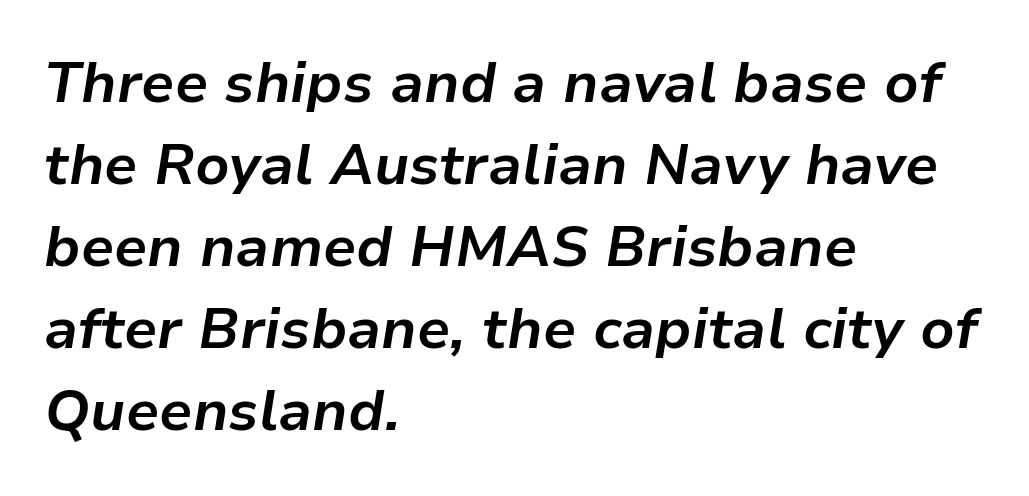
Q: Is the text bold? A: Yes.
Q: Is the text italic (slanted)? A: Yes, it leans right by about 9 degrees.
Q: Is the text underlined? A: No.
Q: How is the paragraph aligned? A: Left-aligned.
Q: Is the spacing between letters normal or unusually wide? A: Normal.
Q: Is the spacing between lines tight, normal or loose? A: Normal.
Q: Width (condensed, normal, or wide)? A: Normal.
Q: Stroke contrast? A: Low.
Q: x-height? A: Medium.
Q: Monospaced? A: No.
